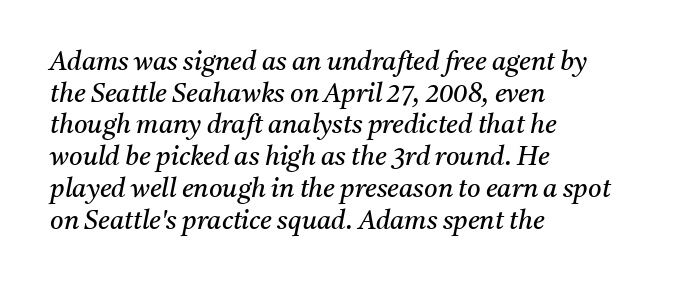
Is the letter spacing exaggerated? No — it looks like the ordinary default. This rendering uses left alignment, leaving the right contour irregular. Stems here are at most as thick as an everyday book face. Bare-footed words on every line.
